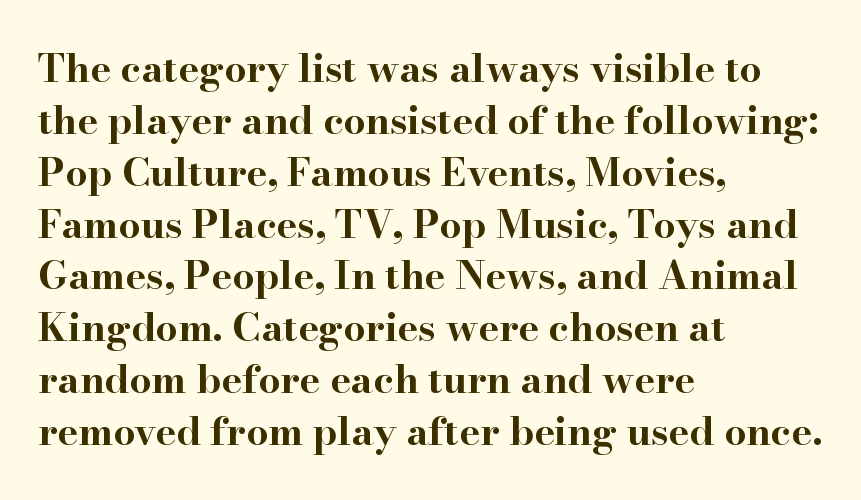
Q: Is the text bold? A: Yes.
Q: Is the text italic (slanted)? A: No, it is upright.
Q: Is the typeface a serif or a sans-serif typeface? A: Serif.
Q: Is the text underlined? A: No.
Q: How is the paragraph aligned? A: Left-aligned.
Q: Is the spacing between letters normal or unusually wide? A: Normal.
Q: Is the spacing between lines tight, normal or loose? A: Normal.
Q: Width (condensed, normal, or wide)? A: Wide.
Q: Stroke contrast? A: High.
Q: x-height? A: Small.
Q: Monospaced? A: No.
